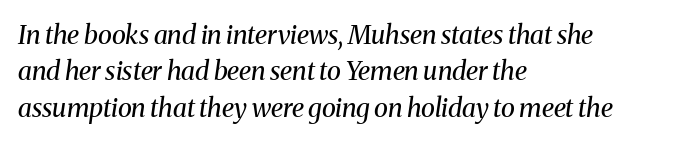
Q: Is the text bold? A: No.
Q: Is the text italic (slanted)? A: Yes, it leans right by about 8 degrees.
Q: Is the text underlined? A: No.
Q: How is the paragraph aligned? A: Left-aligned.
Q: Is the spacing between letters normal or unusually wide? A: Normal.
Q: Is the spacing between lines tight, normal or loose? A: Normal.
